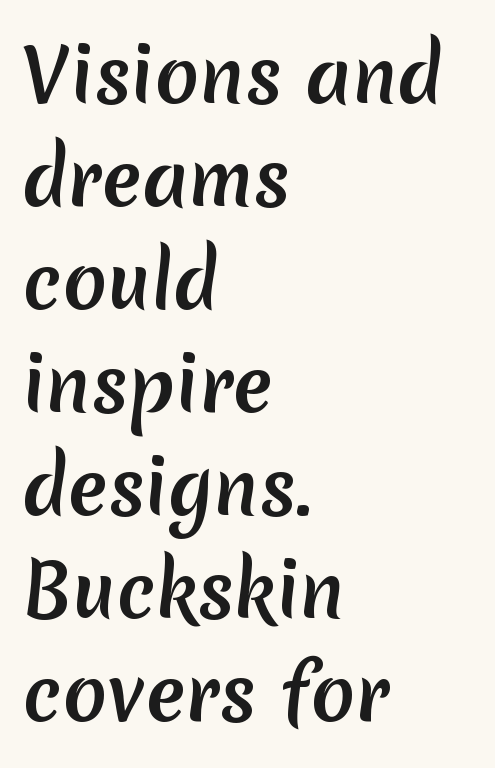
The rows are spaced the way most documents space them. No word sits above an underline. Caption: standard tracking, unaltered. Note the varied advance widths — an 'i' is clearly narrower than an 'm'. Compared with a centered layout, this one pins lines to the left instead.
